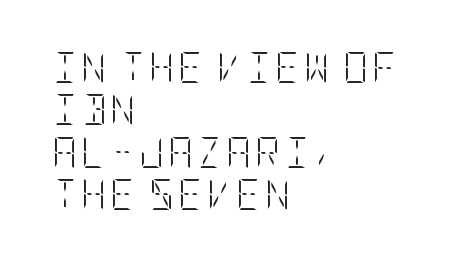
Q: Is the text bold? A: No.
Q: Is the text italic (slanted)? A: No, it is upright.
Q: Is the text underlined? A: No.
Q: How is the paragraph aligned? A: Left-aligned.
Q: Is the spacing between lines tight, normal or loose? A: Normal.
Q: Width (condensed, normal, or wide)? A: Condensed.
Q: Stroke contrast? A: Low.
Q: x-height? A: Large.
